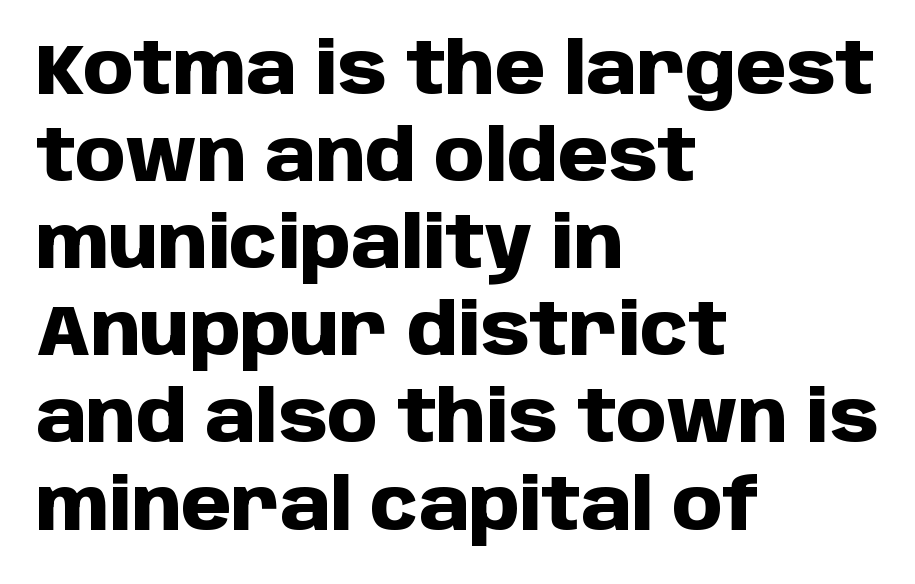
{"serif": "no", "italic": "no", "bold": "yes", "weight": "heavy", "width": "normal", "stroke_contrast": "low", "x_height": "large", "monospaced": "no", "underline": "no", "align": "left", "line_spacing_ratio": 1.21, "letter_spacing": "normal", "letter_spacing_em": 0.0, "glyph_px": 72}
